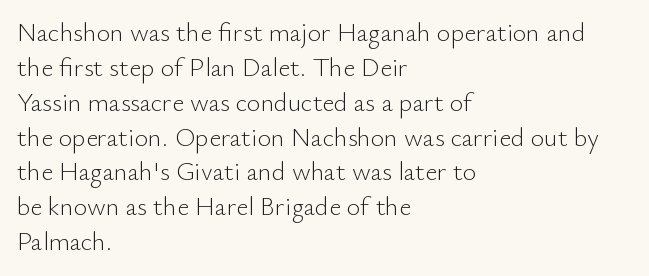
{"italic": "no", "bold": "no", "underline": "no", "align": "left", "line_spacing": "normal", "line_spacing_ratio": 1.34, "letter_spacing": "normal", "letter_spacing_em": 0.0, "glyph_px": 26}
